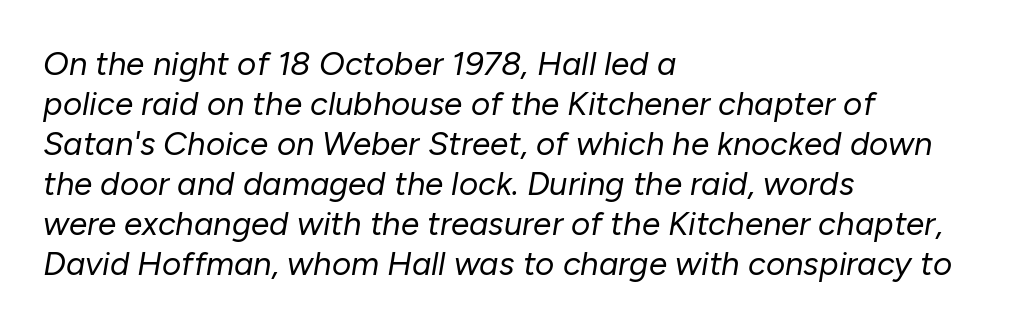
{"italic": "yes", "lean": "right", "slant_degrees": 10, "bold": "no", "weight": "regular", "width": "normal", "stroke_contrast": "low", "x_height": "medium", "monospaced": "no", "underline": "no", "align": "left", "line_spacing_ratio": 1.21, "letter_spacing": "normal", "letter_spacing_em": 0.0, "glyph_px": 33}
